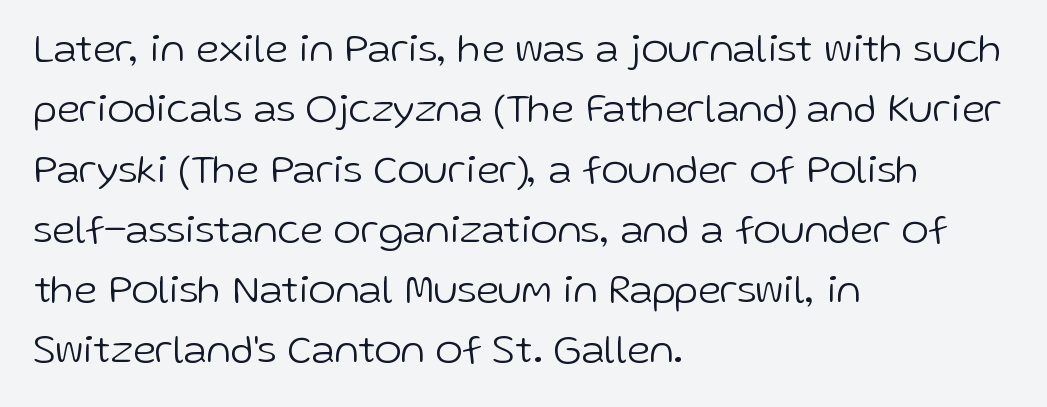
The image shows 41 px light sans-serif type, upright; set left-aligned, normal line spacing (1.47x), normal letter spacing, not underlined; low stroke contrast and a medium x-height.
